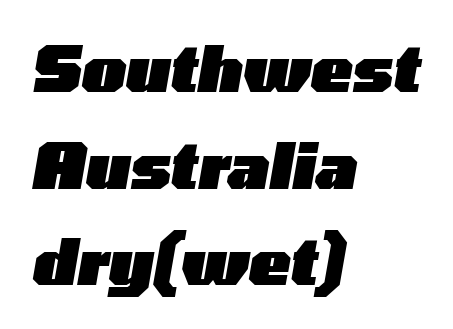
Q: Is the text bold? A: Yes.
Q: Is the text italic (slanted)? A: Yes, it leans right by about 10 degrees.
Q: Is the text underlined? A: No.
Q: How is the paragraph aligned? A: Left-aligned.
Q: Is the spacing between letters normal or unusually wide? A: Normal.
Q: Is the spacing between lines tight, normal or loose? A: Normal.
Q: Width (condensed, normal, or wide)? A: Wide.
Q: Stroke contrast? A: Low.
Q: x-height? A: Medium.
Q: Monospaced? A: No.
